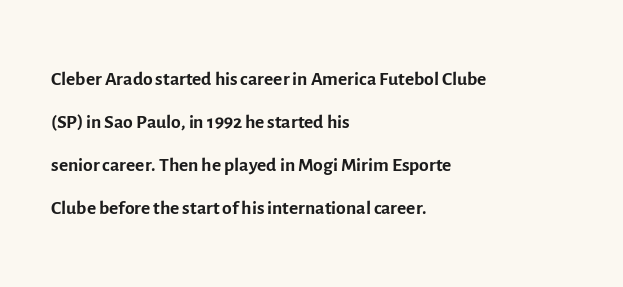
The image shows 28 px regular-weight sans-serif type, upright; set left-aligned, normal line spacing (1.53x), normal letter spacing, not underlined; a medium x-height.
